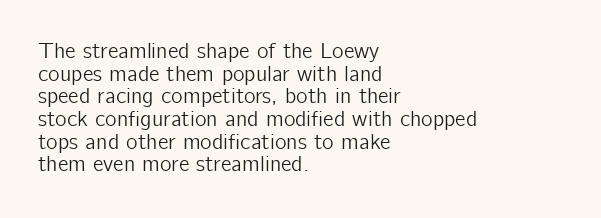
The image shows 22 px text type, upright; set left-aligned, tight line spacing (1.03x), normal letter spacing, not underlined.
